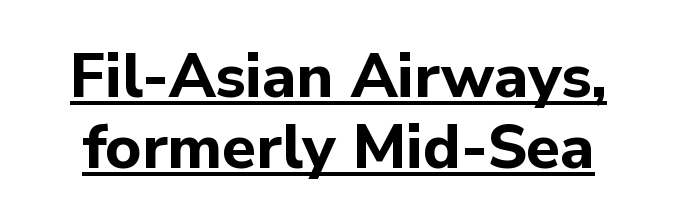
{"serif": "no", "italic": "no", "bold": "yes", "weight": "bold", "width": "normal", "stroke_contrast": "low", "x_height": "medium", "monospaced": "no", "underline": "yes", "line_spacing": "tight", "line_spacing_ratio": 1.14, "letter_spacing": "normal", "letter_spacing_em": 0.0, "glyph_px": 62}
